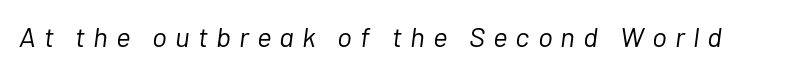
The rendering inserts visible extra space after every character. The space beneath each line is pristine and unruled. Notice how the stems are inclined rather than vertical — that's the hallmark of italics. Weight: in the light-to-regular range.
